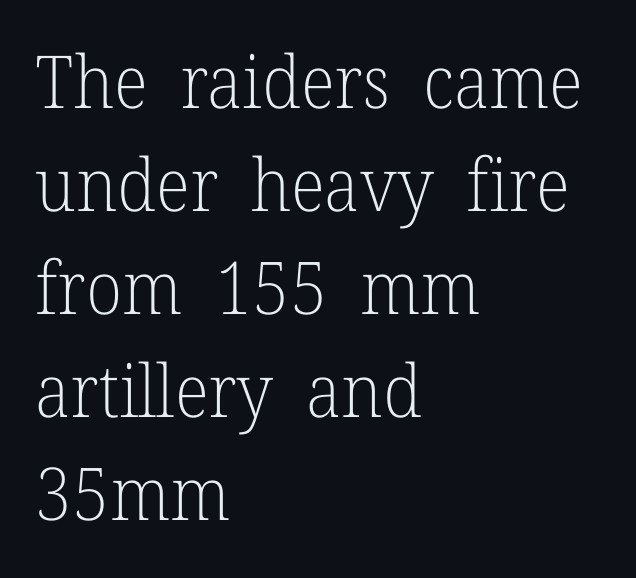
Letters have the restrained weight of plain body copy at most. This is roman type, the default non-slanted kind. Glyph-to-glyph distance matches everyday printed text. Look at the bottom of the vertical strokes: they flare into serifs here. Rule under the text: the space is simply empty.
